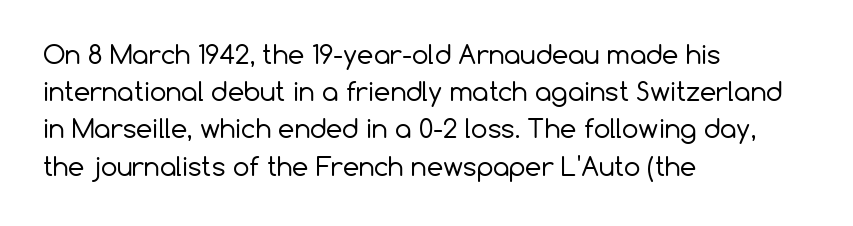
The rendering anchors every line to the left-hand side. A clean baseline with only descenders dipping below it. No chunkiness to these letters — they're not bold. Leading matches the norm, producing a regular column. Ascenders rise straight up at ninety degrees. Nobody touched the tracking dial on this one.
